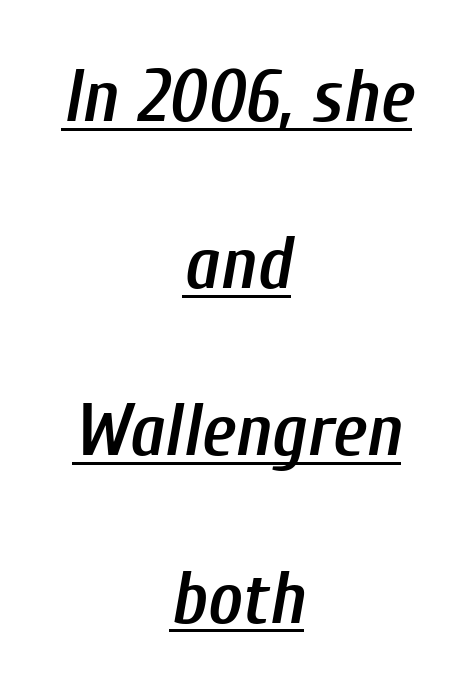
Vertical spacing — loose. This is oblique type, the kind used for emphasis or titles. Moderately thickened strokes mark this as semibold type. Here the designer chose a conventional face with non-uniform glyph widths. Look at the tracking — it's just the regular setting, nothing added. Every word sits above its own underline.
